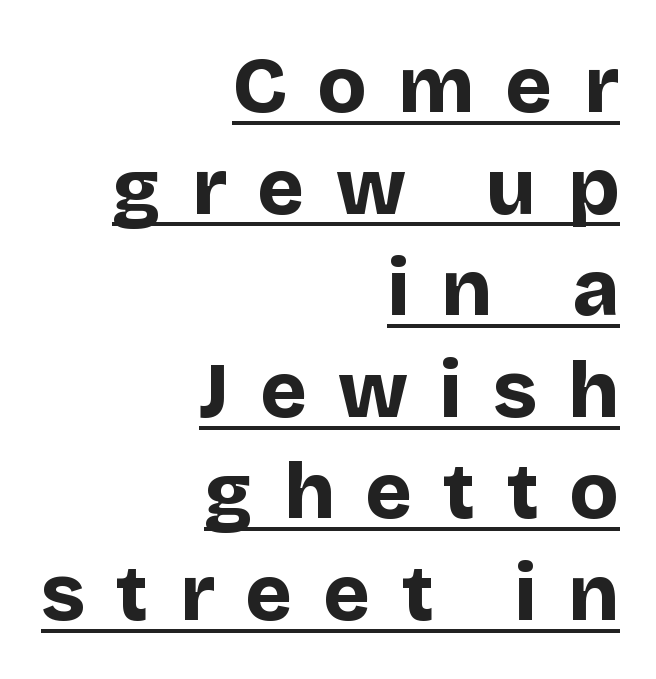
Q: Is the text bold? A: Yes.
Q: Is the text italic (slanted)? A: No, it is upright.
Q: Is the typeface a serif or a sans-serif typeface? A: Sans-serif.
Q: Is the text underlined? A: Yes.
Q: How is the paragraph aligned? A: Right-aligned.
Q: Is the spacing between letters normal or unusually wide? A: Unusually wide.
Q: Is the spacing between lines tight, normal or loose? A: Normal.
Q: Width (condensed, normal, or wide)? A: Normal.
Q: Stroke contrast? A: Low.
Q: x-height? A: Large.
Q: Monospaced? A: No.
